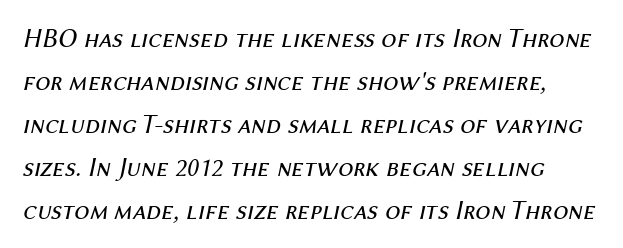
Q: Is the text bold? A: No.
Q: Is the text italic (slanted)? A: Yes, it leans right by about 12 degrees.
Q: Is the text underlined? A: No.
Q: Is the spacing between letters normal or unusually wide? A: Normal.
Q: Is the spacing between lines tight, normal or loose? A: Normal.
